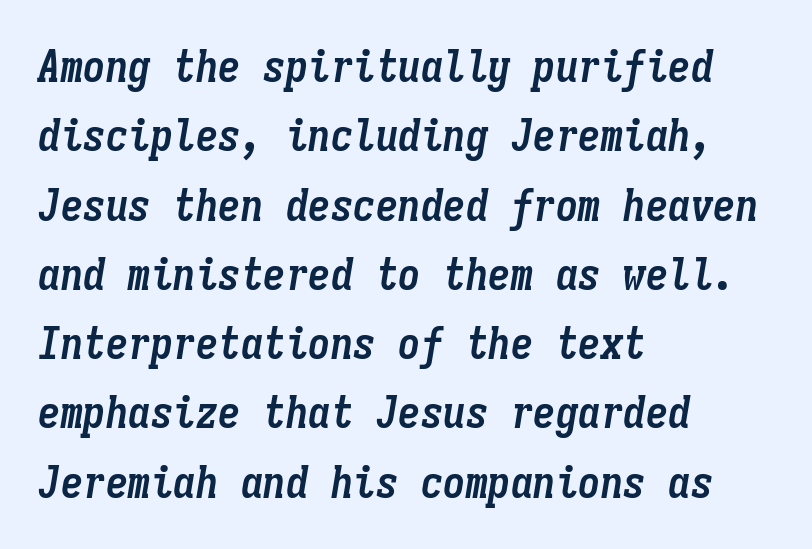
A typesetter would call this monospace, since all characters share one set width. The designer left line spacing at the default. Lines of text with bare space underneath. Italic: yes, the glyphs are oblique. Is the block centered? No — it sits flush against the left margin. I'd describe the lettering as bold — thick and assertive.
